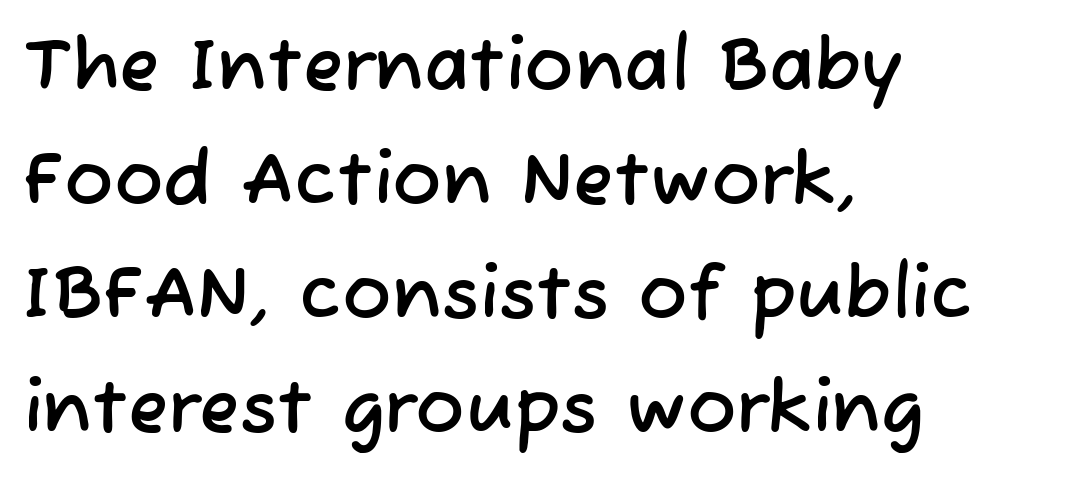
The image shows 74 px sans-serif type; set left-aligned, normal line spacing (1.54x), normal letter spacing, not underlined; low stroke contrast and a medium x-height.
